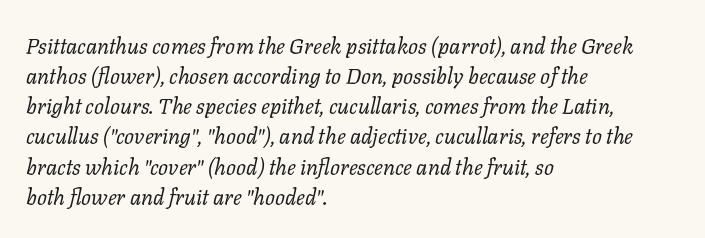
The passage shown has conventional tracking throughout. The rendering uses a moderate line-height, typical for paragraphs. Every character sits at an angle, as italics do. This reads as an unemphasized weight, regular at the heaviest. The text block is weighted toward the left margin, trailing off unevenly rightward.
